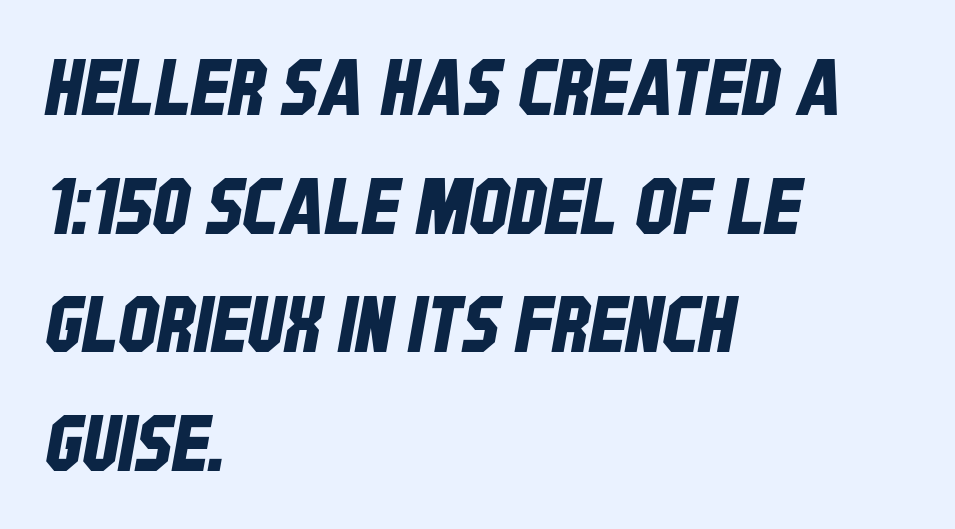
Q: Is the typeface a serif or a sans-serif typeface? A: Sans-serif.
Q: Is the text underlined? A: No.
Q: How is the paragraph aligned? A: Left-aligned.
Q: Is the spacing between letters normal or unusually wide? A: Normal.
Q: Is the spacing between lines tight, normal or loose? A: Normal.
Q: Width (condensed, normal, or wide)? A: Condensed.
Q: Stroke contrast? A: Low.
Q: x-height? A: Large.
Q: Monospaced? A: No.
